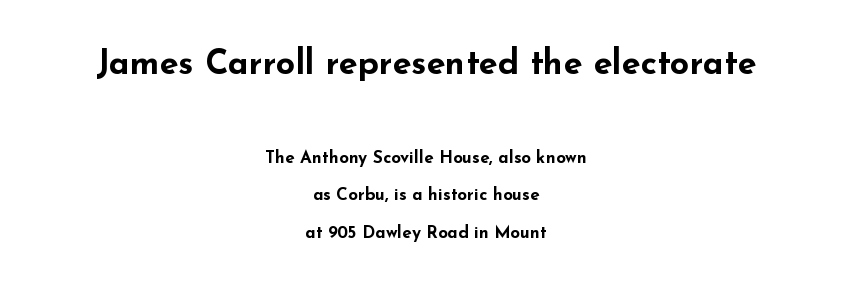
The image shows 34 px bold, wide sans-serif type, upright; set centered, loose line spacing (2.2x), normal letter spacing, not underlined; the first (top) block is 2.0x larger; low stroke contrast and a small x-height.
